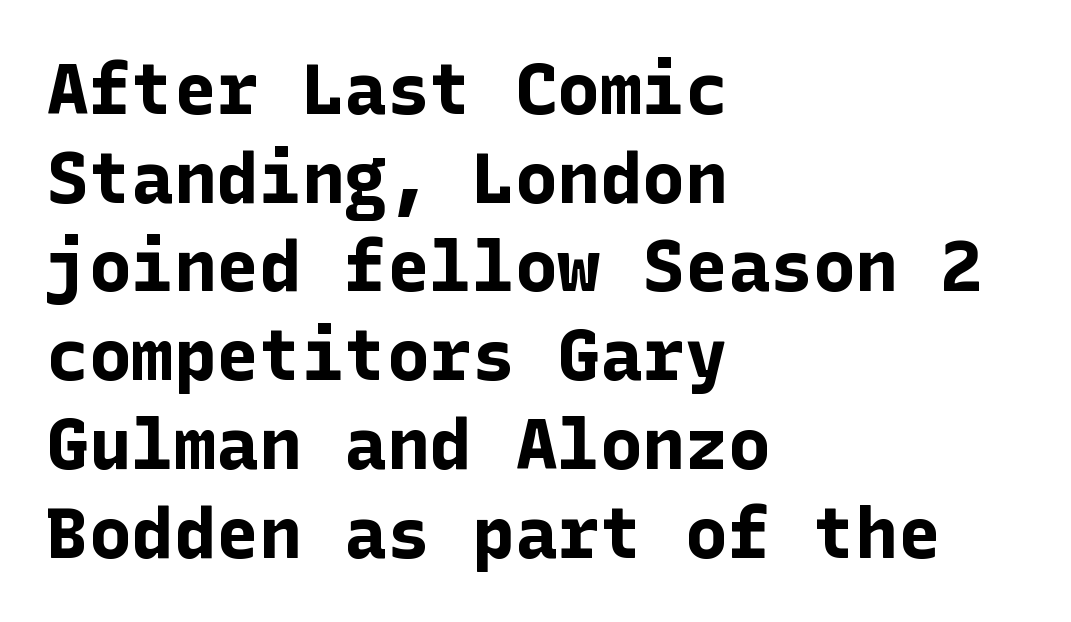
{"serif": "no", "italic": "no", "bold": "yes", "weight": "bold", "width": "normal", "stroke_contrast": "low", "x_height": "medium", "underline": "no", "align": "left", "line_spacing": "normal", "line_spacing_ratio": 1.25, "letter_spacing": "normal", "letter_spacing_em": 0.0, "glyph_px": 71}
